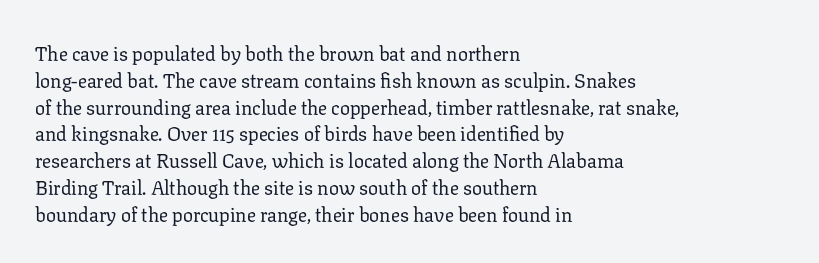
{"italic": "no", "bold": "no", "underline": "no", "align": "left", "line_spacing": "normal", "line_spacing_ratio": 1.34, "letter_spacing": "normal", "letter_spacing_em": 0.0, "glyph_px": 20}
